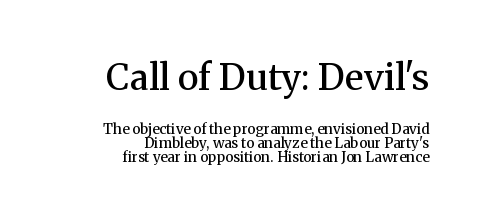
{"serif": "yes", "italic": "no", "bold": "semi", "weight": "semibold", "width": "normal", "stroke_contrast": "medium", "x_height": "medium", "monospaced": "no", "underline": "no", "align": "right", "line_spacing": "tight", "line_spacing_ratio": 1.02, "letter_spacing": "normal", "letter_spacing_em": 0.0, "larger_block": "first", "size_ratio": 2.57, "glyph_px": 36}
